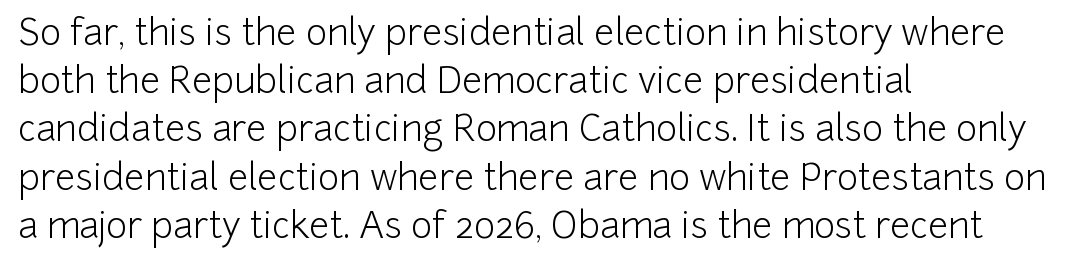
{"serif": "no", "italic": "no", "bold": "no", "weight": "light", "width": "normal", "stroke_contrast": "low", "x_height": "medium", "monospaced": "no", "underline": "no", "align": "left", "line_spacing": "normal", "line_spacing_ratio": 1.34, "letter_spacing": "normal", "letter_spacing_em": 0.0, "glyph_px": 36}
